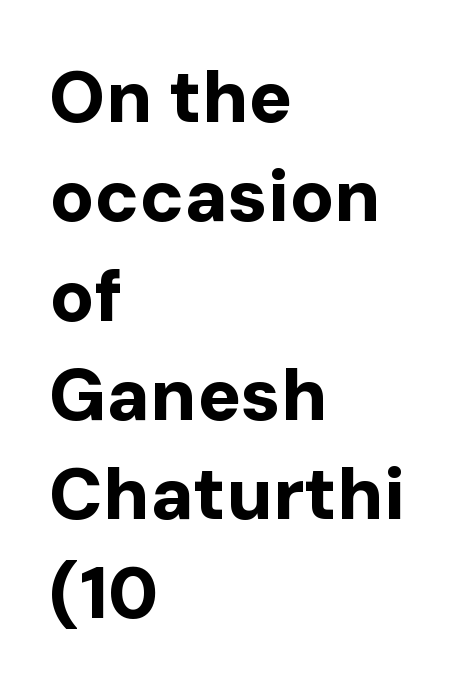
{"serif": "no", "italic": "no", "bold": "yes", "weight": "bold", "width": "normal", "stroke_contrast": "low", "x_height": "medium", "monospaced": "no", "underline": "no", "align": "left", "line_spacing": "normal", "line_spacing_ratio": 1.36, "letter_spacing": "normal", "letter_spacing_em": 0.0, "glyph_px": 73}
